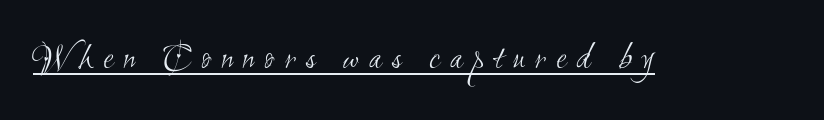
Q: Is the text bold? A: No.
Q: Is the typeface a serif or a sans-serif typeface? A: Sans-serif.
Q: Is the text underlined? A: Yes.
Q: Is the spacing between letters normal or unusually wide? A: Unusually wide.
Q: Width (condensed, normal, or wide)? A: Condensed.
Q: Stroke contrast? A: Medium.
Q: x-height? A: Small.
Q: Monospaced? A: No.
